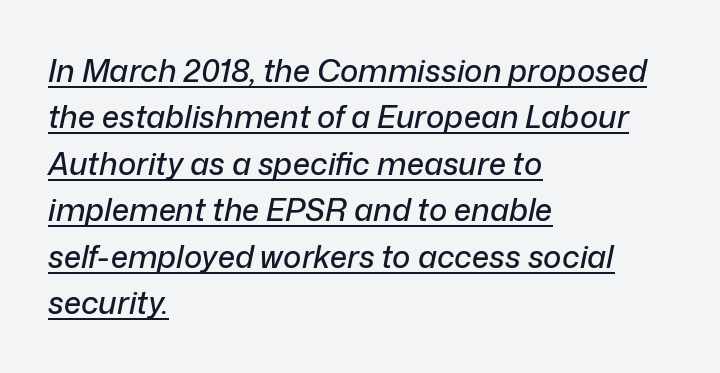
{"italic": "yes", "lean": "right", "slant_degrees": 12, "width": "normal", "stroke_contrast": "low", "x_height": "medium", "monospaced": "no", "underline": "yes", "align": "left", "line_spacing": "normal", "line_spacing_ratio": 1.5, "letter_spacing": "normal", "letter_spacing_em": 0.0, "glyph_px": 31}
